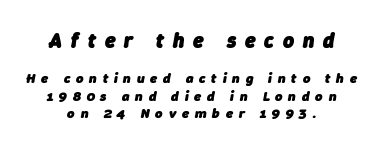
The image shows 21 px bold type, italic (leaning right); set centered, normal line spacing (1.25x), unusually wide letter spacing (+0.42 em), not underlined; the first (top) block is 1.5x larger.
